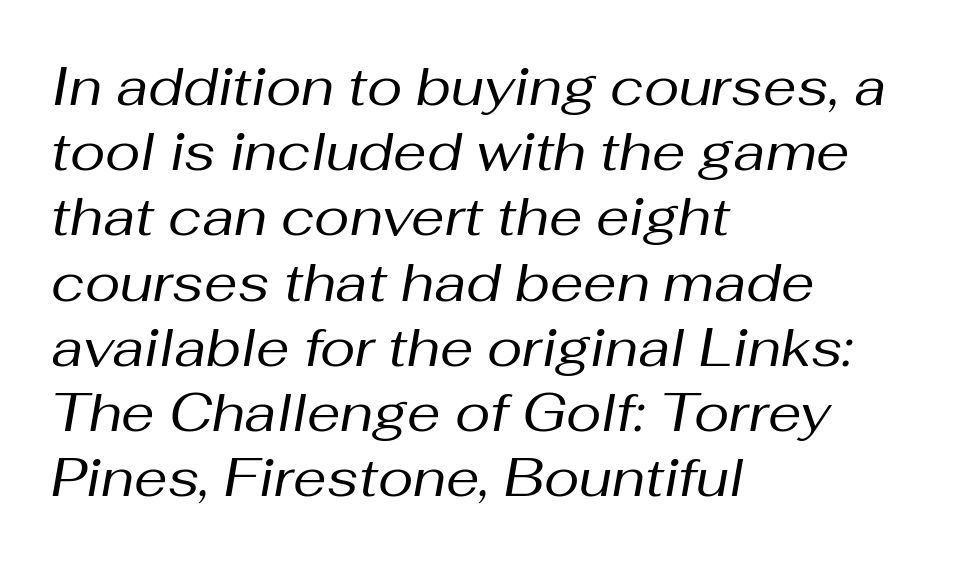
{"italic": "yes", "lean": "right", "slant_degrees": 10, "bold": "no", "weight": "regular", "width": "normal", "stroke_contrast": "medium", "x_height": "medium", "monospaced": "no", "underline": "no", "align": "left", "line_spacing_ratio": 1.23, "letter_spacing": "normal", "letter_spacing_em": 0.0, "glyph_px": 53}
